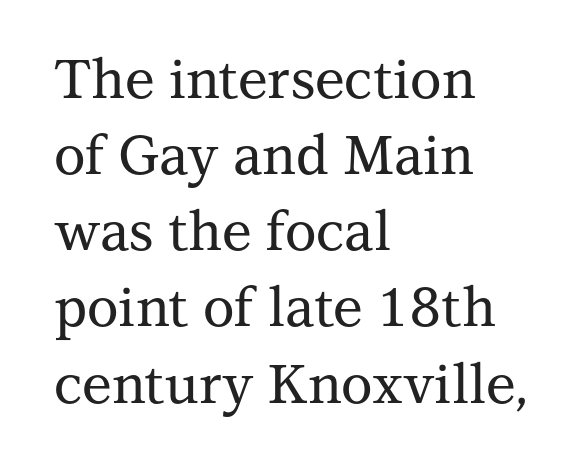
Q: Is the text italic (slanted)? A: No, it is upright.
Q: Is the typeface a serif or a sans-serif typeface? A: Serif.
Q: Is the text underlined? A: No.
Q: How is the paragraph aligned? A: Left-aligned.
Q: Is the spacing between letters normal or unusually wide? A: Normal.
Q: Is the spacing between lines tight, normal or loose? A: Normal.
Q: Width (condensed, normal, or wide)? A: Normal.
Q: Stroke contrast? A: Medium.
Q: x-height? A: Medium.
Q: Monospaced? A: No.
